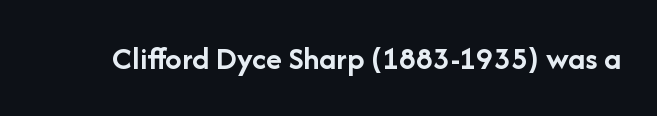
The image shows 33 px semibold sans-serif type, upright; set normal letter spacing, not underlined; low stroke contrast and a medium x-height.
